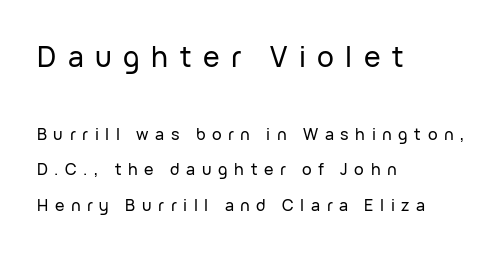
{"serif": "no", "italic": "no", "width": "normal", "stroke_contrast": "low", "x_height": "medium", "monospaced": "no", "underline": "no", "align": "left", "line_spacing": "loose", "line_spacing_ratio": 2.22, "letter_spacing": "wide", "letter_spacing_em": 0.41, "larger_block": "first", "size_ratio": 1.75, "glyph_px": 28}
